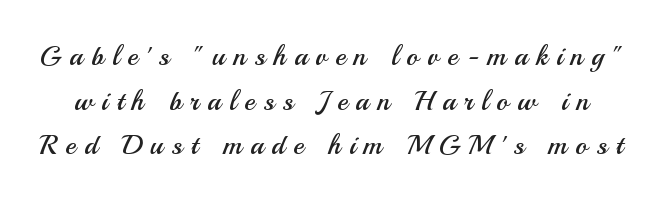
The image shows 28 px regular-weight sans-serif type; set normal line spacing (1.59x), unusually wide letter spacing (+0.3 em), not underlined; medium stroke contrast and a small x-height.
